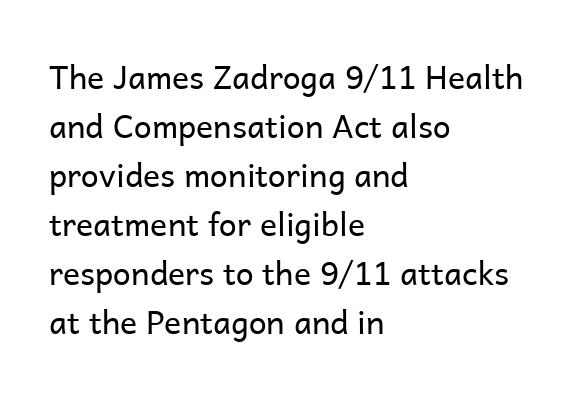
The image shows 32 px regular-weight sans-serif type, upright; set left-aligned, normal line spacing (1.53x), normal letter spacing, not underlined; low stroke contrast and a medium x-height.
